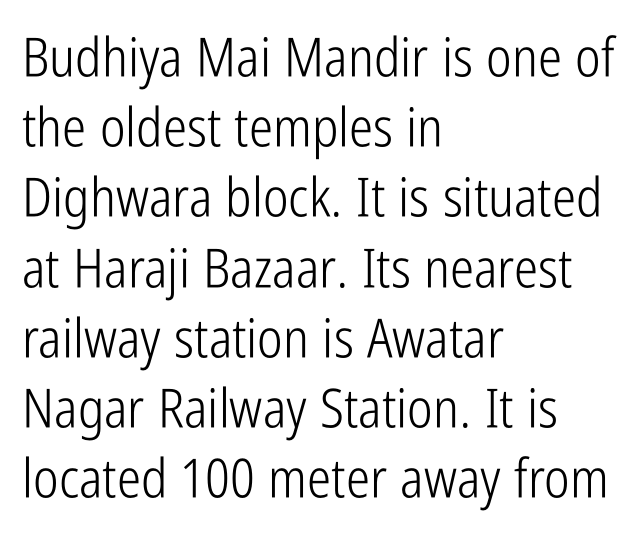
Q: Is the text bold? A: No.
Q: Is the text italic (slanted)? A: No, it is upright.
Q: Is the typeface a serif or a sans-serif typeface? A: Sans-serif.
Q: Is the text underlined? A: No.
Q: How is the paragraph aligned? A: Left-aligned.
Q: Is the spacing between letters normal or unusually wide? A: Normal.
Q: Is the spacing between lines tight, normal or loose? A: Normal.
Q: Width (condensed, normal, or wide)? A: Condensed.
Q: Stroke contrast? A: Low.
Q: x-height? A: Medium.
Q: Monospaced? A: No.
